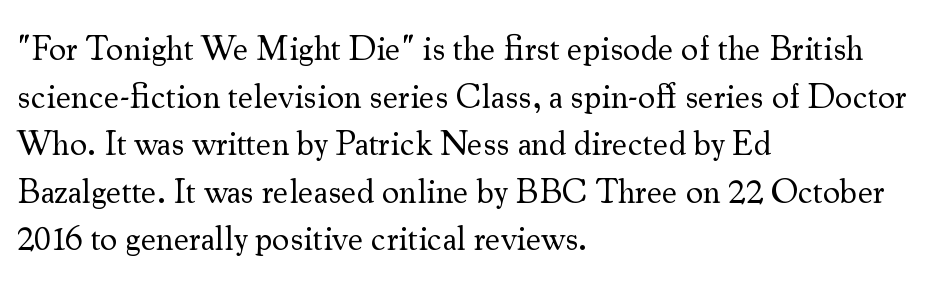
The image shows 34 px regular-weight serif type, upright; set left-aligned, normal line spacing (1.4x), normal letter spacing, not underlined; medium stroke contrast and a small x-height.
